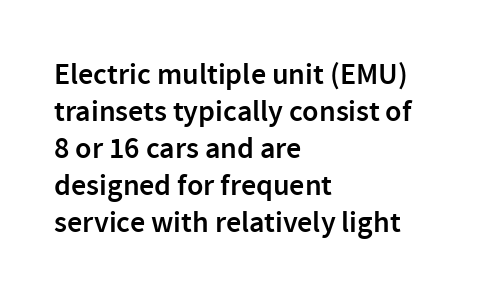
Q: Is the text bold? A: Semi-bold.
Q: Is the text italic (slanted)? A: No, it is upright.
Q: Is the typeface a serif or a sans-serif typeface? A: Sans-serif.
Q: Is the text underlined? A: No.
Q: How is the paragraph aligned? A: Left-aligned.
Q: Is the spacing between letters normal or unusually wide? A: Normal.
Q: Width (condensed, normal, or wide)? A: Normal.
Q: x-height? A: Medium.
Q: Monospaced? A: No.
